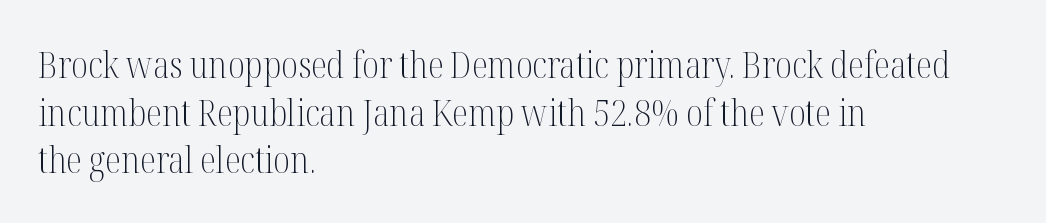
The image shows 37 px light, condensed serif type, upright; set left-aligned, normal line spacing (1.29x), normal letter spacing, not underlined; medium stroke contrast and a medium x-height.
